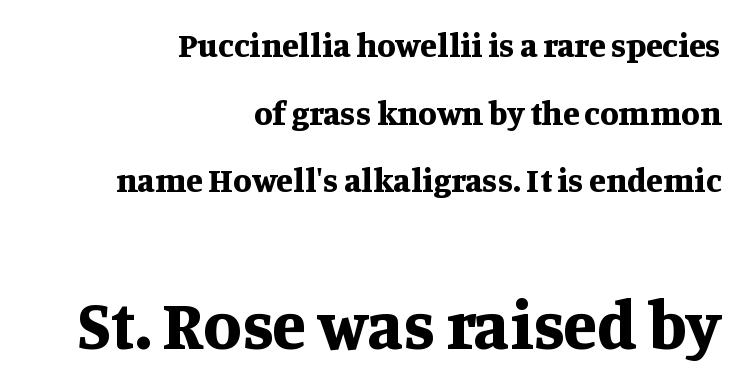
{"serif": "yes", "italic": "no", "bold": "yes", "weight": "bold", "width": "normal", "stroke_contrast": "medium", "x_height": "large", "monospaced": "no", "underline": "no", "align": "right", "line_spacing": "loose", "line_spacing_ratio": 1.99, "letter_spacing": "normal", "letter_spacing_em": 0.0, "larger_block": "second", "size_ratio": 2.03, "glyph_px": 69}
